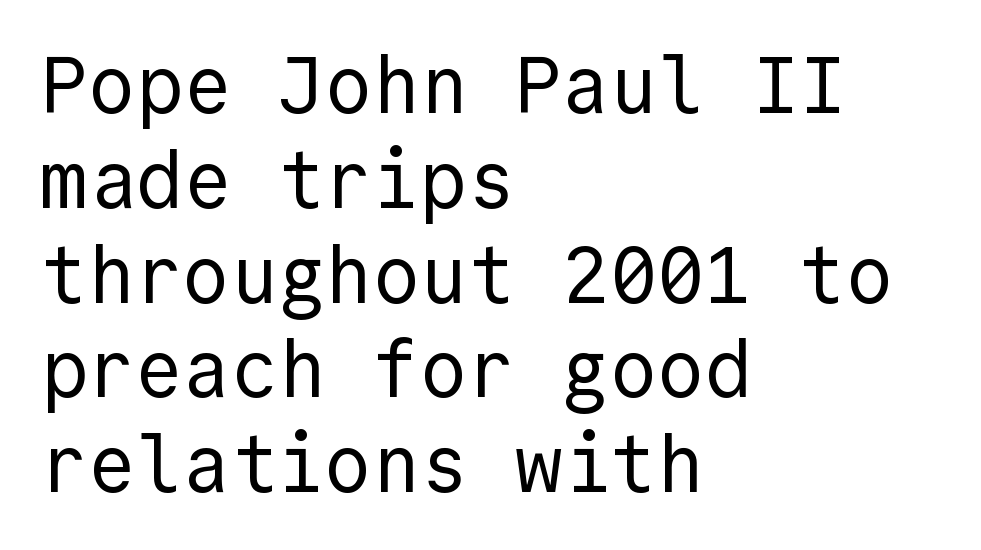
The image shows 79 px regular-weight sans-serif type, upright, monospaced; set left-aligned, line spacing 1.2x, normal letter spacing, not underlined; a medium x-height.
